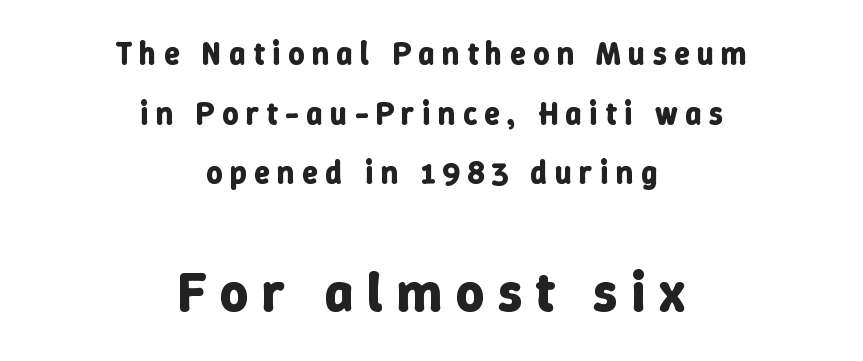
I'd describe the lettering as bold — thick and assertive. In this sample the second text group is rendered at the bigger scale. The horizontal fit of the characters is loose and conspicuously gappy. Teacher's note: observe the equal gaps on both sides — that is centered alignment. Just letters on the line, the space beneath them empty. Italic? Not at all — the glyphs are vertical.
